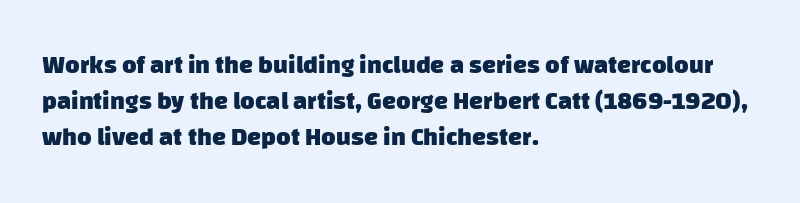
Q: Is the text bold? A: Yes.
Q: Is the text underlined? A: No.
Q: How is the paragraph aligned? A: Left-aligned.
Q: Is the spacing between letters normal or unusually wide? A: Normal.
Q: Is the spacing between lines tight, normal or loose? A: Normal.
